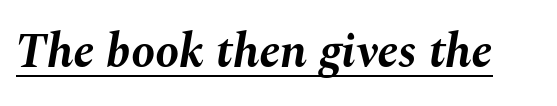
Between one letter and the next there's only the usual sliver of space. Beneath each row of characters lies a ruled line. Notice how the stems are inclined rather than vertical — that's the hallmark of italics. You could not count columns in this text — the font is proportionally spaced. The letters are bold, with thick, heavy strokes.
